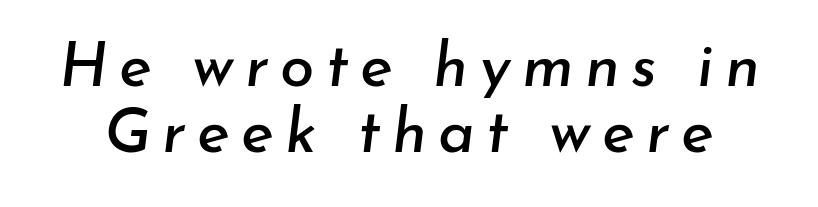
{"italic": "yes", "lean": "right", "slant_degrees": 7, "width": "normal", "stroke_contrast": "low", "x_height": "small", "monospaced": "no", "underline": "no", "line_spacing": "tight", "line_spacing_ratio": 1.06, "glyph_px": 62}
